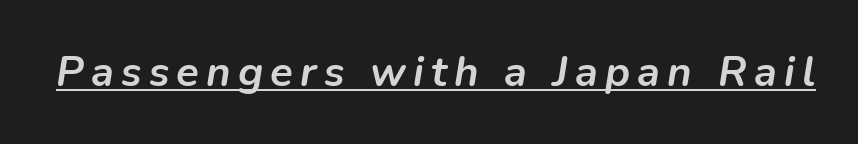
{"italic": "yes", "lean": "right", "slant_degrees": 9, "bold": "yes", "weight": "semibold", "width": "normal", "stroke_contrast": "low", "x_height": "medium", "monospaced": "no", "underline": "yes", "glyph_px": 42}
